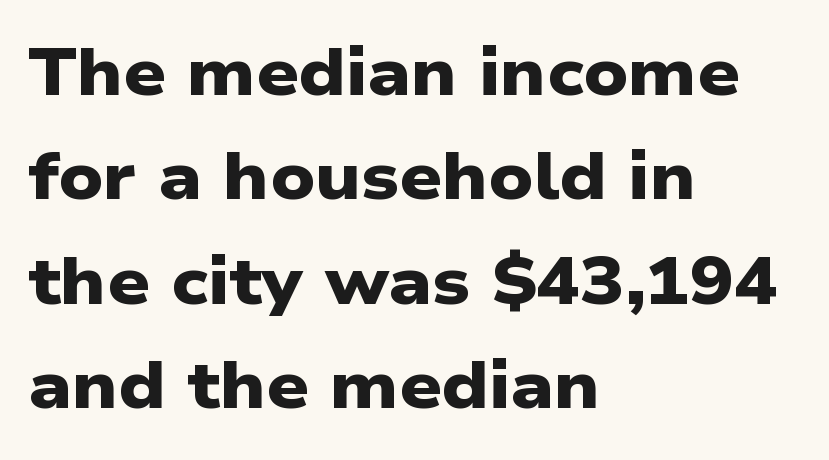
{"serif": "no", "bold": "yes", "weight": "heavy", "width": "wide", "stroke_contrast": "low", "x_height": "medium", "monospaced": "no", "underline": "no", "align": "left", "line_spacing": "normal", "line_spacing_ratio": 1.58, "letter_spacing": "normal", "letter_spacing_em": 0.0, "glyph_px": 66}
